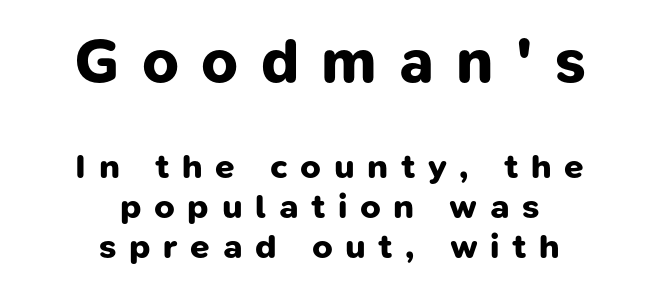
{"serif": "no", "bold": "yes", "weight": "bold", "width": "normal", "stroke_contrast": "low", "x_height": "medium", "monospaced": "no", "underline": "no", "align": "center", "line_spacing": "tight", "line_spacing_ratio": 1.15, "letter_spacing": "wide", "letter_spacing_em": 0.36, "larger_block": "first", "size_ratio": 1.77, "glyph_px": 62}
